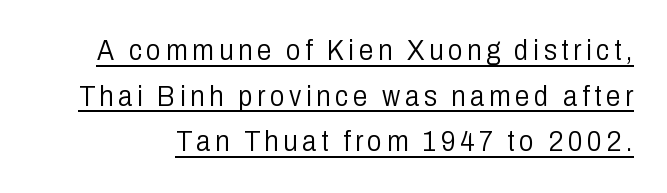
Q: Is the text bold? A: No.
Q: Is the text italic (slanted)? A: No, it is upright.
Q: Is the typeface a serif or a sans-serif typeface? A: Sans-serif.
Q: Is the text underlined? A: Yes.
Q: Is the spacing between lines tight, normal or loose? A: Normal.
Q: Width (condensed, normal, or wide)? A: Condensed.
Q: Stroke contrast? A: Low.
Q: x-height? A: Medium.
Q: Monospaced? A: No.
